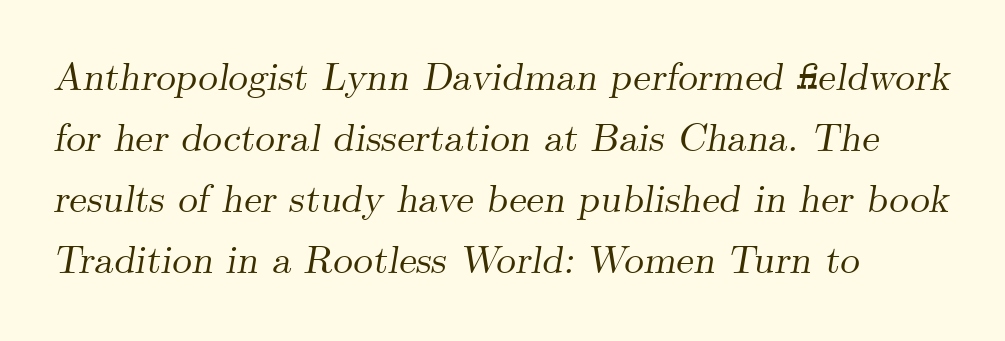
Spacing verdict: proportional, widths tailored to each character. The text block is weighted toward the left margin, trailing off unevenly rightward. The line-height multiplier appears to be the usual default. Just letters on the line, the space beneath them empty. Observe the lean: these are italic letterforms. The type family on display is of the serif kind.
